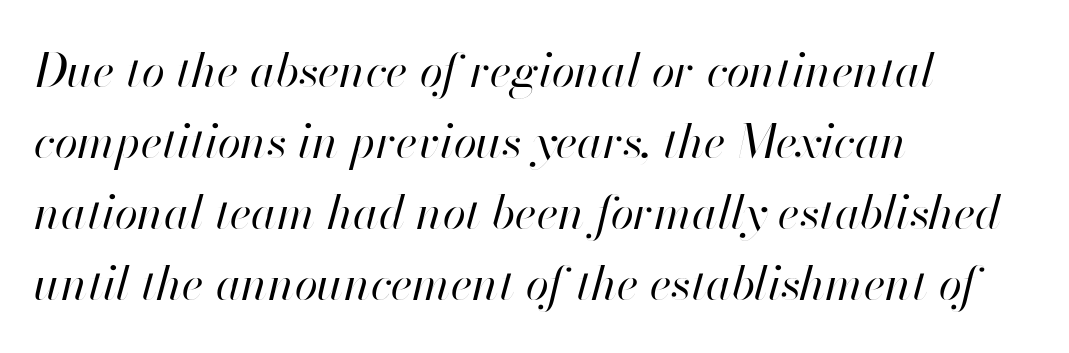
The image shows 47 px regular-weight type, italic (leaning right); set left-aligned, normal line spacing (1.51x), normal letter spacing, not underlined; high stroke contrast and a small x-height.
